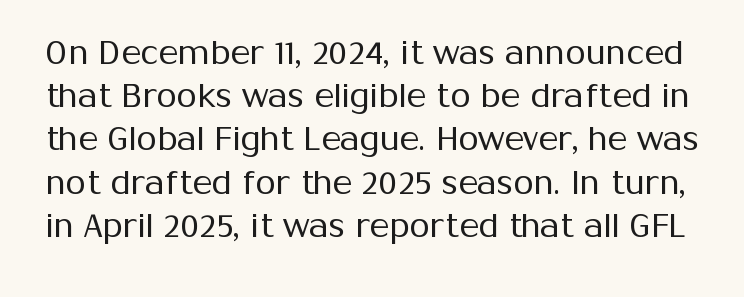
The letterforms sit shoulder to shoulder at normal distance. Check the space under the baseline: it is left empty. A normal amount of white space separates one row of letters from the next. Unlike a traditional serif, this face leaves its strokes unadorned. A light-to-regular cut is what we see here.
